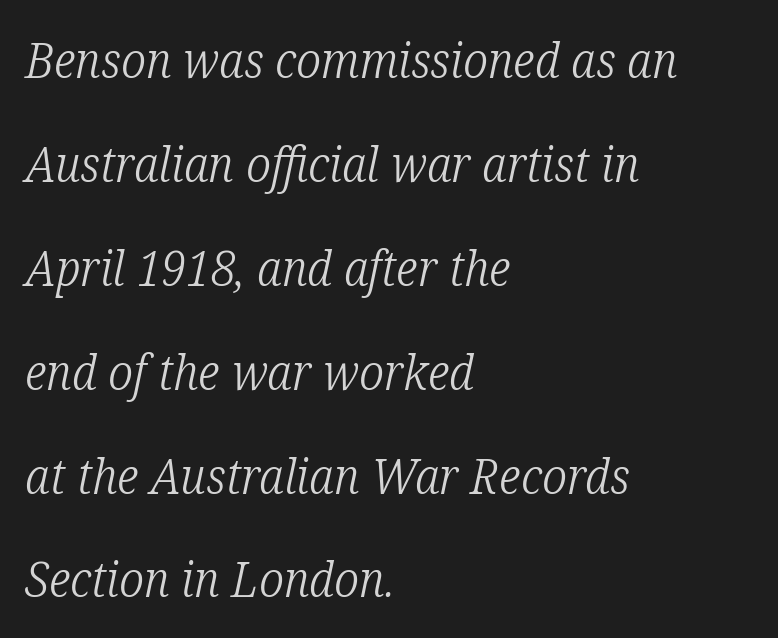
Q: Is the text bold? A: No.
Q: Is the text italic (slanted)? A: Yes, it leans right by about 12 degrees.
Q: Is the typeface a serif or a sans-serif typeface? A: Serif.
Q: Is the text underlined? A: No.
Q: How is the paragraph aligned? A: Left-aligned.
Q: Is the spacing between letters normal or unusually wide? A: Normal.
Q: Is the spacing between lines tight, normal or loose? A: Loose.
Q: Width (condensed, normal, or wide)? A: Condensed.
Q: Stroke contrast? A: Low.
Q: x-height? A: Medium.
Q: Monospaced? A: No.
